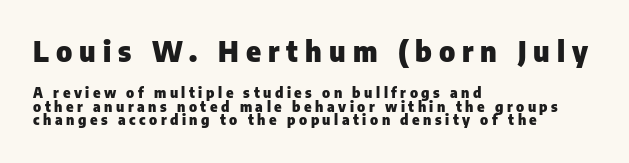
Regarding serifs, this sample does without them. Reading top to bottom, the characters get smaller at the block break. Any mark beneath the type? The region is blank. The passage is arranged the way most books set body copy — flush left.
